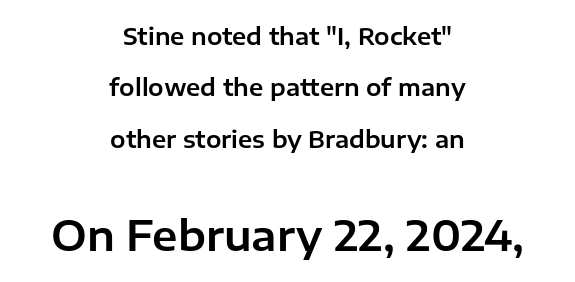
Classification — sans serif. The glyphs are unaccompanied by any horizontal stroke below them. Leading is clearly above the norm, producing a sparse column. A typesetter would mark this as roman, not italic.
